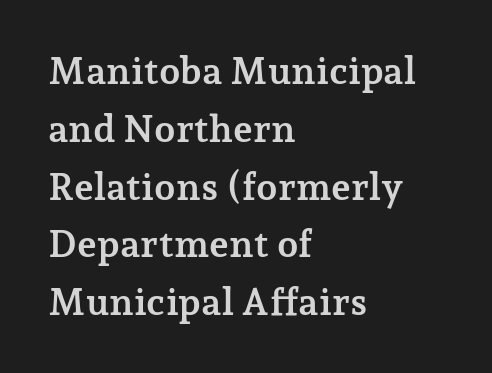
Leading: standard. This sample is left-justified, so line endings fall wherever the words run out. The typeface chosen for these lines features serifs. Every character sits straight up, as roman type does. The passage shown is emphatically bold.
